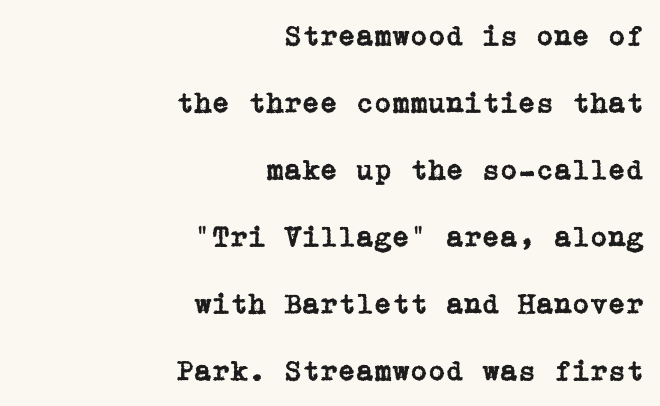
{"serif": "yes", "italic": "no", "width": "normal", "stroke_contrast": "low", "x_height": "medium", "underline": "no", "align": "right", "line_spacing": "loose", "line_spacing_ratio": 2.31, "letter_spacing": "normal", "letter_spacing_em": 0.0, "glyph_px": 29}
